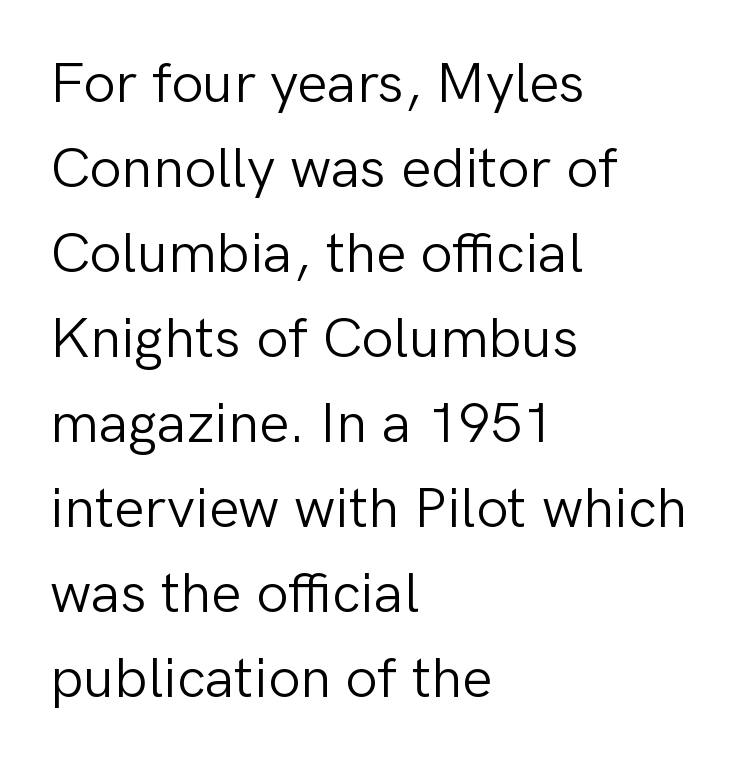
The image shows 57 px light sans-serif type, upright; set left-aligned, normal line spacing (1.49x), normal letter spacing, not underlined; low stroke contrast and a medium x-height.
